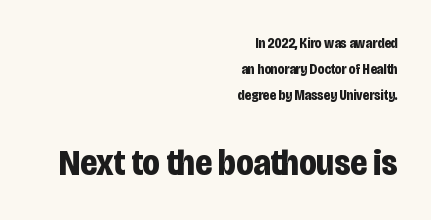
The image shows 36 px bold, condensed sans-serif type, upright; set right-aligned, line spacing 1.87x, normal letter spacing, not underlined; the second (bottom) block is 2.57x larger; low stroke contrast and a large x-height.
